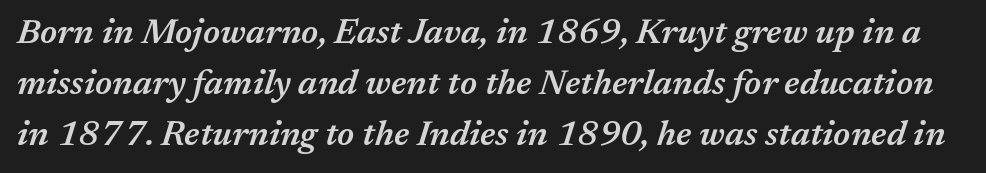
Q: Is the text bold? A: Semi-bold.
Q: Is the text italic (slanted)? A: Yes, it leans right by about 17 degrees.
Q: Is the text underlined? A: No.
Q: Is the spacing between letters normal or unusually wide? A: Normal.
Q: Is the spacing between lines tight, normal or loose? A: Normal.
Q: Width (condensed, normal, or wide)? A: Normal.
Q: Stroke contrast? A: Medium.
Q: x-height? A: Medium.
Q: Monospaced? A: No.
